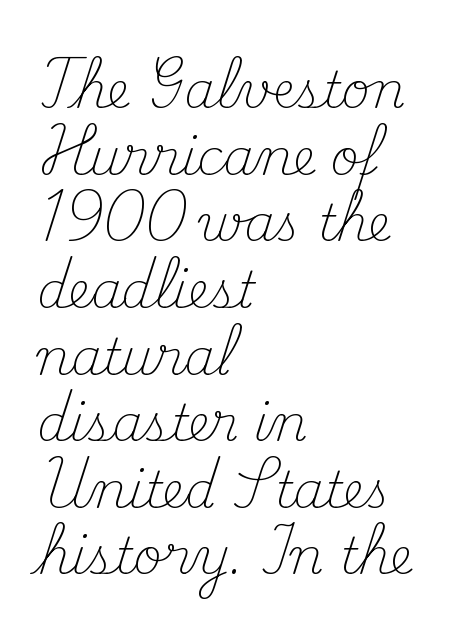
Q: Is the text bold? A: No.
Q: Is the text italic (slanted)? A: Yes.
Q: Is the typeface a serif or a sans-serif typeface? A: Serif.
Q: Is the text underlined? A: No.
Q: How is the paragraph aligned? A: Left-aligned.
Q: Is the spacing between letters normal or unusually wide? A: Normal.
Q: Is the spacing between lines tight, normal or loose? A: Normal.
Q: Width (condensed, normal, or wide)? A: Normal.
Q: Stroke contrast? A: Medium.
Q: x-height? A: Small.
Q: Monospaced? A: No.
